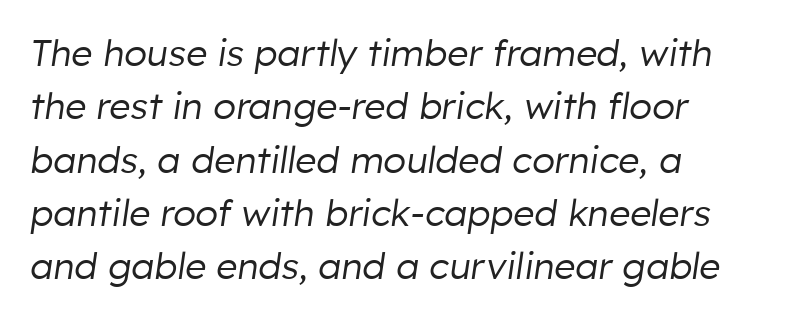
{"italic": "yes", "lean": "right", "slant_degrees": 8, "bold": "no", "weight": "regular", "width": "normal", "stroke_contrast": "low", "x_height": "medium", "monospaced": "no", "underline": "no", "align": "left", "line_spacing": "normal", "line_spacing_ratio": 1.44, "letter_spacing": "normal", "letter_spacing_em": 0.0, "glyph_px": 37}
